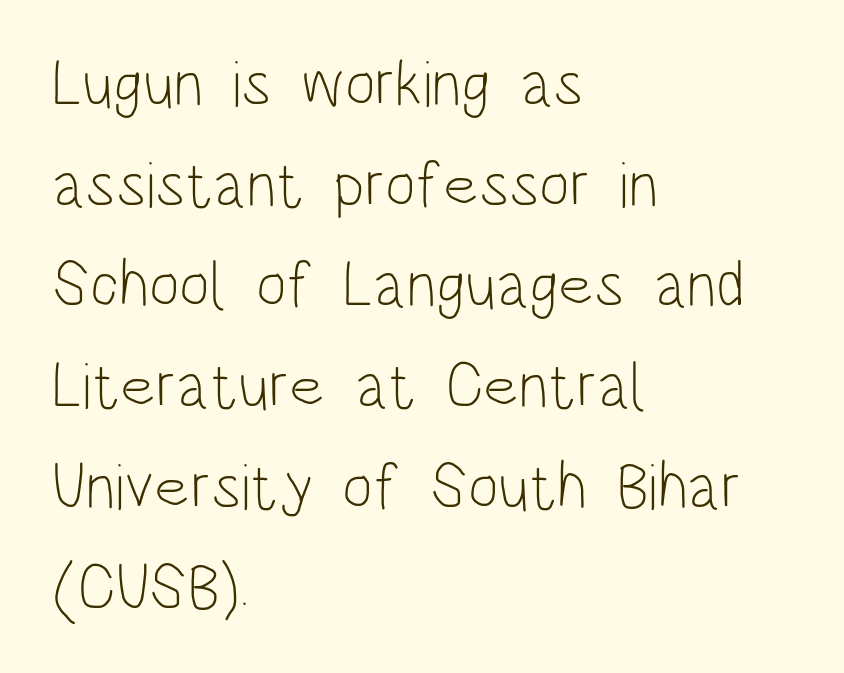
Q: Is the text bold? A: No.
Q: Is the text italic (slanted)? A: No, it is upright.
Q: Is the typeface a serif or a sans-serif typeface? A: Sans-serif.
Q: Is the text underlined? A: No.
Q: How is the paragraph aligned? A: Left-aligned.
Q: Is the spacing between letters normal or unusually wide? A: Normal.
Q: Is the spacing between lines tight, normal or loose? A: Normal.
Q: Width (condensed, normal, or wide)? A: Condensed.
Q: Stroke contrast? A: Low.
Q: x-height? A: Large.
Q: Monospaced? A: No.
